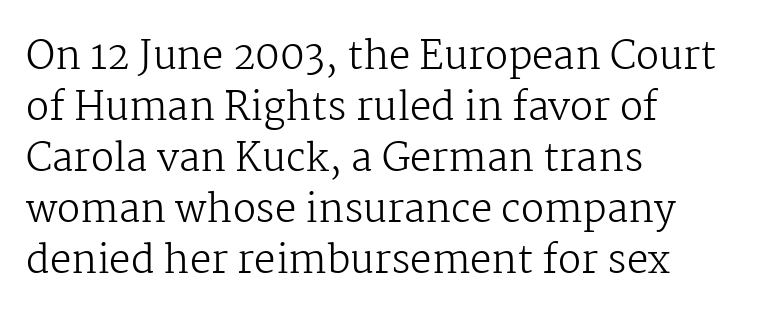
The image shows 38 px regular-weight serif type, upright; set left-aligned, normal line spacing (1.34x), normal letter spacing, not underlined; medium stroke contrast and a medium x-height.
